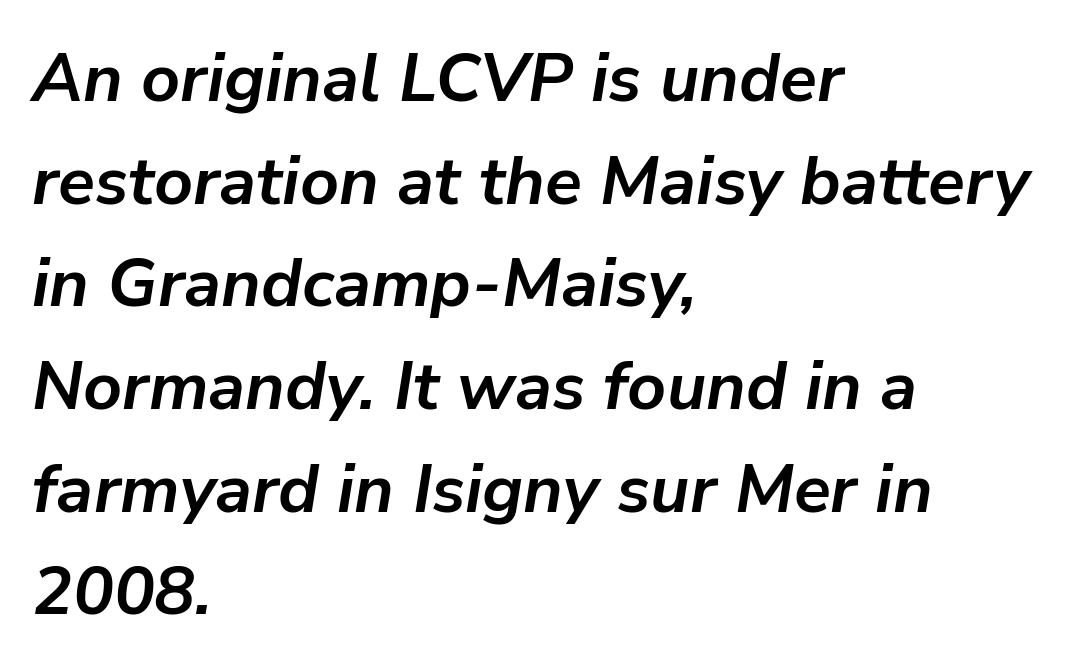
Q: Is the text bold? A: Yes.
Q: Is the text italic (slanted)? A: Yes, it leans right by about 9 degrees.
Q: Is the text underlined? A: No.
Q: How is the paragraph aligned? A: Left-aligned.
Q: Is the spacing between letters normal or unusually wide? A: Normal.
Q: Is the spacing between lines tight, normal or loose? A: Normal.
Q: Width (condensed, normal, or wide)? A: Normal.
Q: Stroke contrast? A: Low.
Q: x-height? A: Medium.
Q: Monospaced? A: No.
